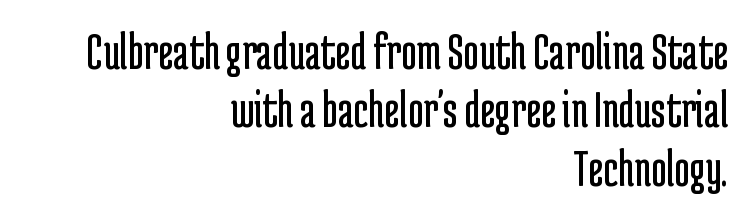
{"serif": "no", "italic": "no", "bold": "no", "weight": "regular", "width": "condensed", "stroke_contrast": "low", "x_height": "medium", "monospaced": "no", "underline": "no", "align": "right", "line_spacing": "tight", "line_spacing_ratio": 1.1, "letter_spacing": "normal", "letter_spacing_em": 0.0, "glyph_px": 53}
